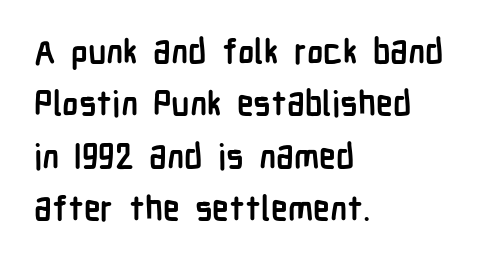
{"serif": "no", "italic": "no", "bold": "yes", "weight": "semibold", "width": "condensed", "stroke_contrast": "low", "x_height": "medium", "monospaced": "no", "underline": "no", "align": "left", "line_spacing": "normal", "line_spacing_ratio": 1.54, "letter_spacing": "normal", "letter_spacing_em": 0.0, "glyph_px": 34}
